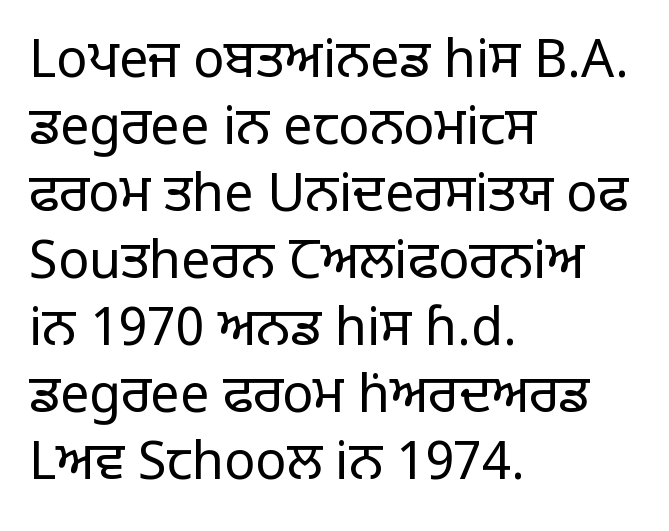
The image shows 52 px regular-weight sans-serif type, upright; set left-aligned, normal line spacing (1.29x), normal letter spacing, not underlined; low stroke contrast and a large x-height.
